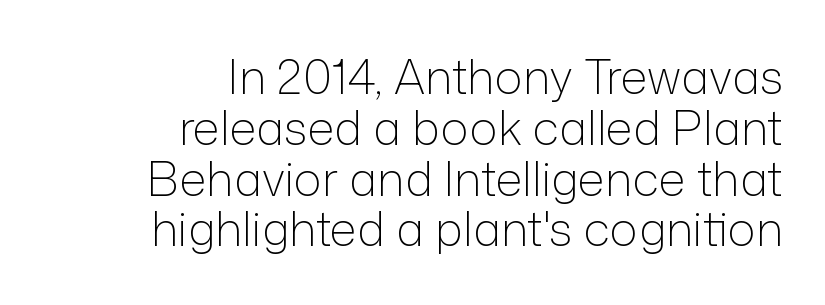
Q: Is the text bold? A: No.
Q: Is the text italic (slanted)? A: No, it is upright.
Q: Is the typeface a serif or a sans-serif typeface? A: Sans-serif.
Q: Is the text underlined? A: No.
Q: How is the paragraph aligned? A: Right-aligned.
Q: Is the spacing between letters normal or unusually wide? A: Normal.
Q: Is the spacing between lines tight, normal or loose? A: Tight.
Q: Width (condensed, normal, or wide)? A: Normal.
Q: Stroke contrast? A: Low.
Q: x-height? A: Medium.
Q: Monospaced? A: No.
